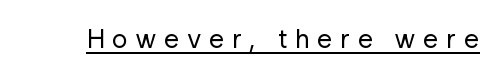
{"italic": "no", "bold": "no", "underline": "yes", "letter_spacing": "wide", "letter_spacing_em": 0.3, "glyph_px": 26}
